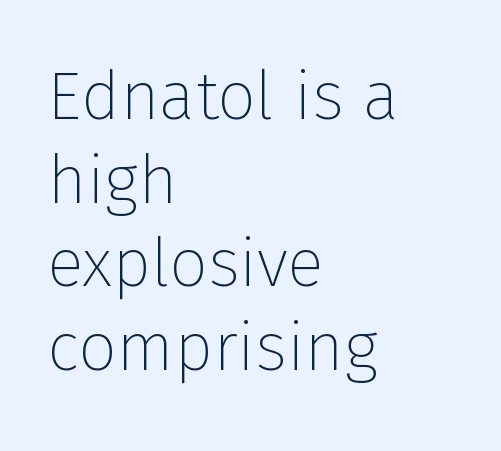
{"serif": "no", "italic": "no", "bold": "no", "weight": "thin", "width": "normal", "stroke_contrast": "low", "x_height": "medium", "monospaced": "no", "underline": "no", "align": "left", "line_spacing_ratio": 1.23, "letter_spacing": "normal", "letter_spacing_em": 0.0, "glyph_px": 68}
